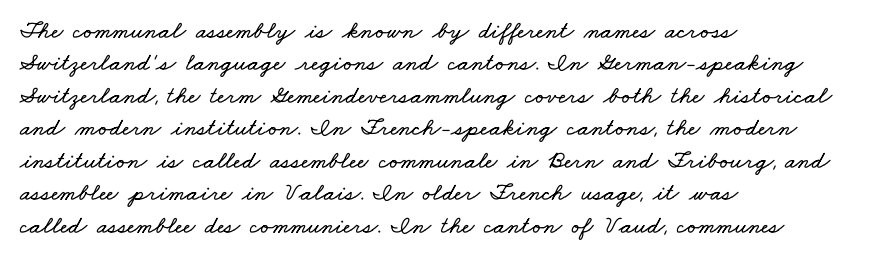
The passage shown is not underscored anywhere. The passage is arranged the way most books set body copy — flush left. Normally led — the rows are evenly, conventionally spaced. How are the letters spaced? Ordinarily, with no added tracking.
